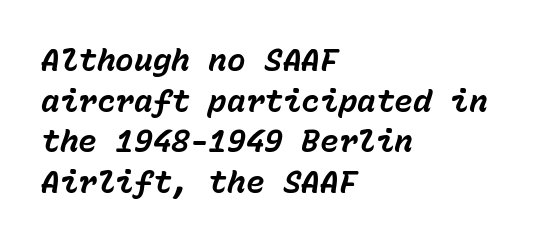
Notice how thick the strokes are: this is what a full bold looks like. Underlining? Definitely not there. These lines were composed using italics. Here the designer chose a console-style face with uniform glyph widths. The designer left line spacing at the default.
